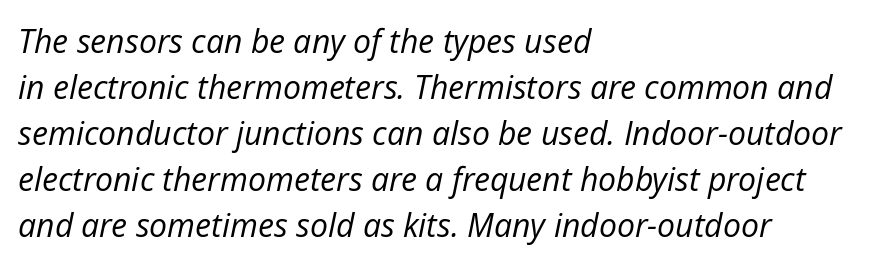
Q: Is the text bold? A: No.
Q: Is the text italic (slanted)? A: Yes, it leans right by about 12 degrees.
Q: Is the text underlined? A: No.
Q: How is the paragraph aligned? A: Left-aligned.
Q: Is the spacing between letters normal or unusually wide? A: Normal.
Q: Is the spacing between lines tight, normal or loose? A: Normal.
Q: Width (condensed, normal, or wide)? A: Normal.
Q: Stroke contrast? A: Low.
Q: x-height? A: Medium.
Q: Monospaced? A: No.
